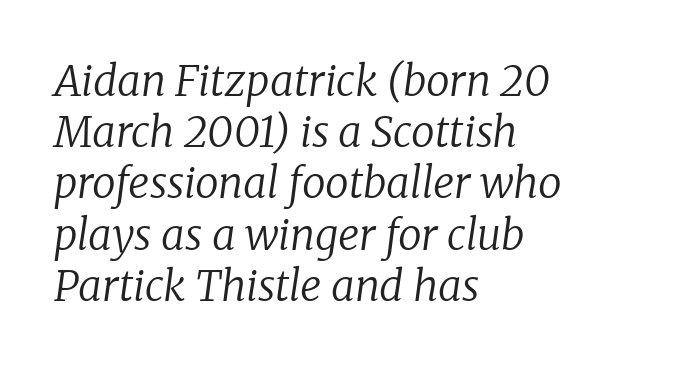
The image shows 42 px regular-weight serif type, italic (leaning right); set left-aligned, line spacing 1.22x, normal letter spacing, not underlined; low stroke contrast and a medium x-height.
